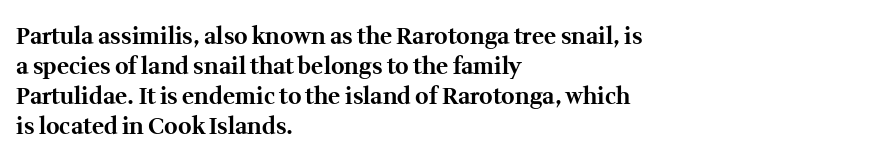
{"italic": "no", "bold": "yes", "underline": "no", "align": "left", "line_spacing": "normal", "line_spacing_ratio": 1.3, "letter_spacing": "normal", "letter_spacing_em": 0.0, "glyph_px": 23}
